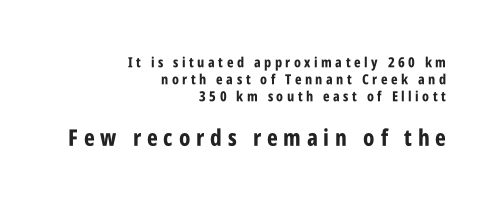
The image shows 23 px bold type, upright; set right-aligned, line spacing 1.21x, unusually wide letter spacing (+0.25 em), not underlined; the second (bottom) block is 1.64x larger.
